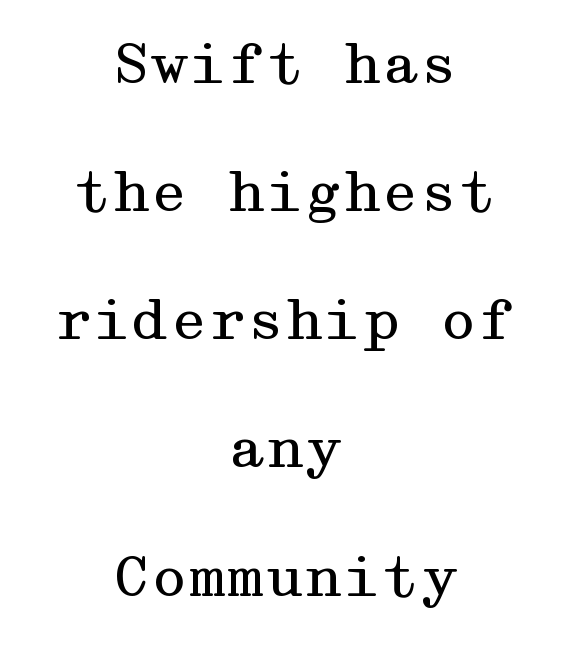
Q: Is the text bold? A: No.
Q: Is the text italic (slanted)? A: No, it is upright.
Q: Is the typeface a serif or a sans-serif typeface? A: Serif.
Q: Is the text underlined? A: No.
Q: How is the paragraph aligned? A: Centered.
Q: Is the spacing between letters normal or unusually wide? A: Normal.
Q: Is the spacing between lines tight, normal or loose? A: Loose.
Q: Width (condensed, normal, or wide)? A: Wide.
Q: Stroke contrast? A: Medium.
Q: x-height? A: Medium.
